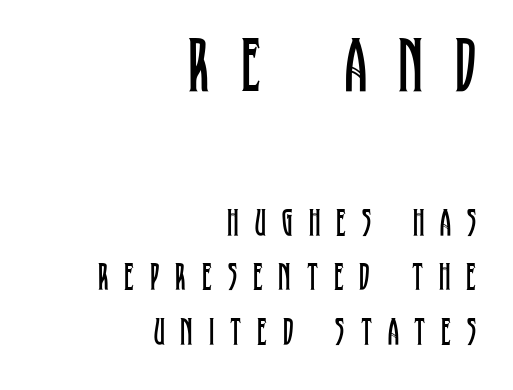
Compared with a typical body face, this is equally light or lighter still. The glyphs in this specimen are seriffed. The face used here is proportionally spaced, like ordinary book or web type. This rendering features lettering with no underline. Glyph-to-glyph distance is far greater than everyday printed text.
